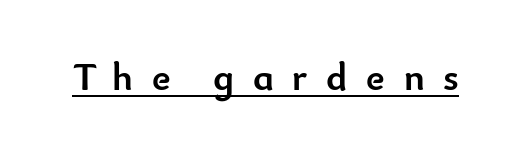
The sample's only ornament is a line tracing under the words. The face used here is proportionally spaced, like ordinary book or web type. The tracking jumps out immediately: characters are airy and widely separated. I'd call this a sans setting — the letters go barefoot. Designer's note — italics off, roman on. Set as a true bold cut, around the 700 mark.
